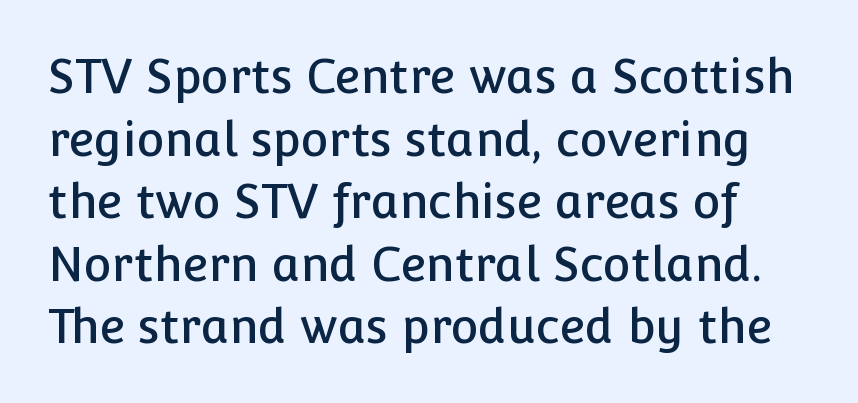
The image shows 47 px sans-serif type, upright; set normal line spacing (1.33x), normal letter spacing, not underlined; low stroke contrast and a medium x-height.
